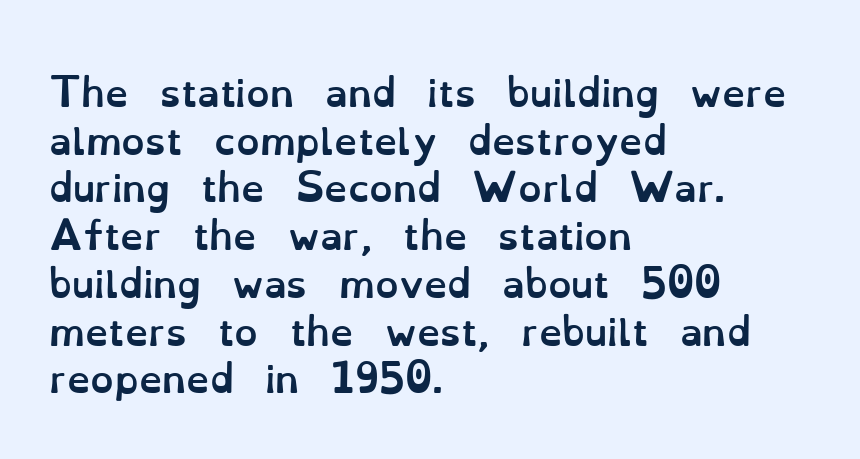
{"italic": "no", "bold": "yes", "weight": "semibold", "width": "normal", "stroke_contrast": "low", "x_height": "small", "monospaced": "no", "underline": "no", "align": "left", "line_spacing": "normal", "line_spacing_ratio": 1.29, "letter_spacing": "normal", "letter_spacing_em": 0.0, "glyph_px": 37}
